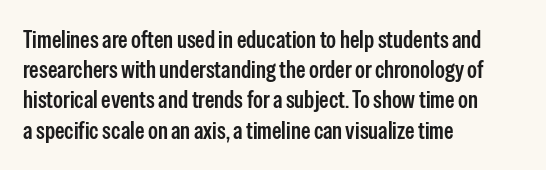
Q: Is the text bold? A: Semi-bold.
Q: Is the text italic (slanted)? A: No, it is upright.
Q: Is the text underlined? A: No.
Q: How is the paragraph aligned? A: Left-aligned.
Q: Is the spacing between letters normal or unusually wide? A: Normal.
Q: Is the spacing between lines tight, normal or loose? A: Normal.
